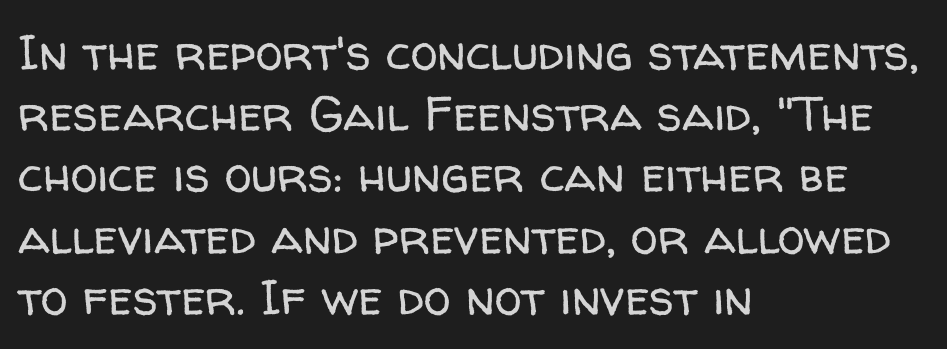
The image shows 49 px regular-weight sans-serif type, upright; set left-aligned, normal line spacing (1.25x), normal letter spacing, not underlined; low stroke contrast and a medium x-height.
